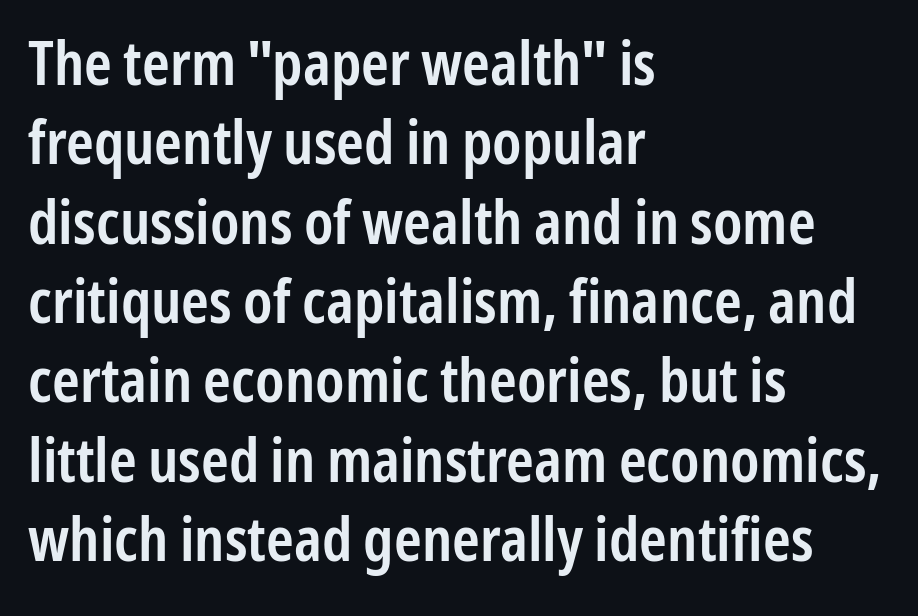
Q: Is the text bold? A: Semi-bold.
Q: Is the text italic (slanted)? A: No, it is upright.
Q: Is the typeface a serif or a sans-serif typeface? A: Sans-serif.
Q: Is the text underlined? A: No.
Q: How is the paragraph aligned? A: Left-aligned.
Q: Is the spacing between letters normal or unusually wide? A: Normal.
Q: Is the spacing between lines tight, normal or loose? A: Normal.
Q: Width (condensed, normal, or wide)? A: Condensed.
Q: Stroke contrast? A: Low.
Q: x-height? A: Medium.
Q: Monospaced? A: No.
